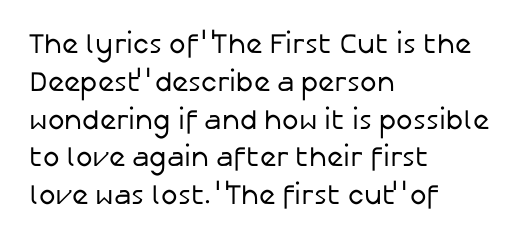
Q: Is the text bold? A: No.
Q: Is the text italic (slanted)? A: No, it is upright.
Q: Is the typeface a serif or a sans-serif typeface? A: Sans-serif.
Q: Is the text underlined? A: No.
Q: How is the paragraph aligned? A: Left-aligned.
Q: Is the spacing between letters normal or unusually wide? A: Normal.
Q: Is the spacing between lines tight, normal or loose? A: Normal.
Q: Width (condensed, normal, or wide)? A: Normal.
Q: Stroke contrast? A: Low.
Q: x-height? A: Medium.
Q: Monospaced? A: No.
